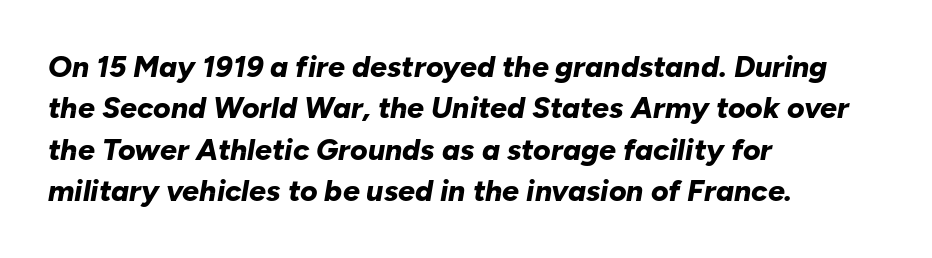
Q: Is the text bold? A: Yes.
Q: Is the text italic (slanted)? A: Yes, it leans right by about 10 degrees.
Q: Is the text underlined? A: No.
Q: How is the paragraph aligned? A: Left-aligned.
Q: Is the spacing between letters normal or unusually wide? A: Normal.
Q: Is the spacing between lines tight, normal or loose? A: Normal.
Q: Width (condensed, normal, or wide)? A: Normal.
Q: Stroke contrast? A: Low.
Q: x-height? A: Medium.
Q: Monospaced? A: No.
